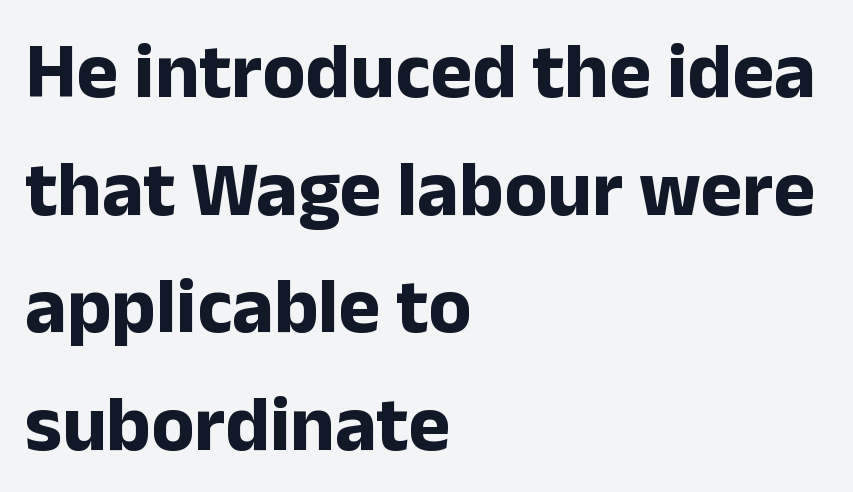
Q: Is the text bold? A: Yes.
Q: Is the text italic (slanted)? A: No, it is upright.
Q: Is the typeface a serif or a sans-serif typeface? A: Sans-serif.
Q: Is the text underlined? A: No.
Q: How is the paragraph aligned? A: Left-aligned.
Q: Is the spacing between letters normal or unusually wide? A: Normal.
Q: Is the spacing between lines tight, normal or loose? A: Normal.
Q: Width (condensed, normal, or wide)? A: Normal.
Q: Stroke contrast? A: Low.
Q: x-height? A: Medium.
Q: Monospaced? A: No.
